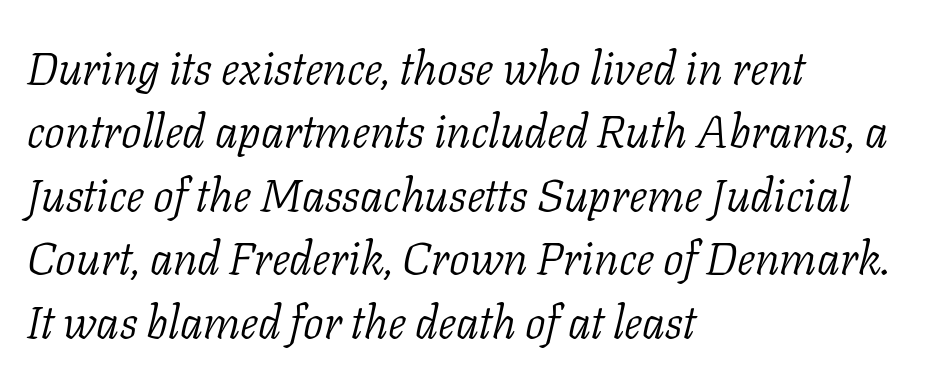
The image shows 46 px light serif type, italic (leaning right); set left-aligned, normal line spacing (1.38x), normal letter spacing, not underlined; low stroke contrast and a medium x-height.
